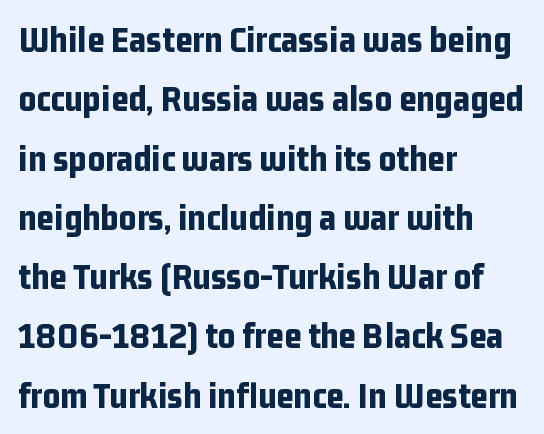
Q: Is the text bold? A: Yes.
Q: Is the text italic (slanted)? A: No, it is upright.
Q: Is the typeface a serif or a sans-serif typeface? A: Sans-serif.
Q: Is the text underlined? A: No.
Q: How is the paragraph aligned? A: Left-aligned.
Q: Is the spacing between letters normal or unusually wide? A: Normal.
Q: Is the spacing between lines tight, normal or loose? A: Normal.
Q: Width (condensed, normal, or wide)? A: Condensed.
Q: Stroke contrast? A: Low.
Q: x-height? A: Medium.
Q: Monospaced? A: No.
